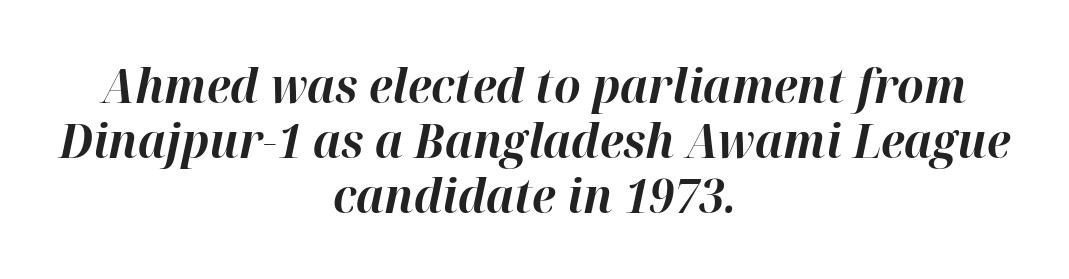
Q: Is the text bold? A: Yes.
Q: Is the text italic (slanted)? A: Yes, it leans right by about 12 degrees.
Q: Is the text underlined? A: No.
Q: How is the paragraph aligned? A: Centered.
Q: Is the spacing between letters normal or unusually wide? A: Normal.
Q: Width (condensed, normal, or wide)? A: Normal.
Q: Stroke contrast? A: High.
Q: x-height? A: Medium.
Q: Monospaced? A: No.
